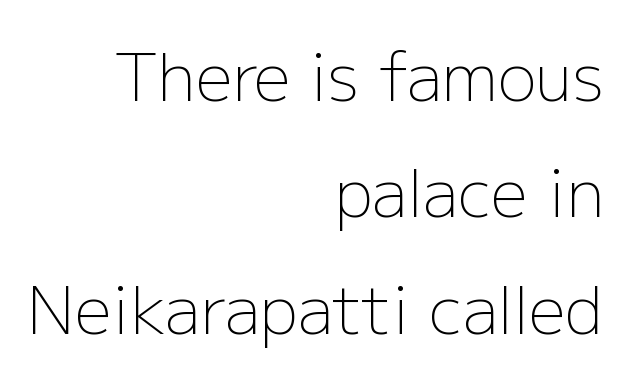
The specimen reads as upright at a glance. Rule under the text: the space is simply empty. Vertical stems look standard width or narrower in stroke. Is the letter spacing exaggerated? No — it looks like the ordinary default. Casual observation: everything's shoved over to the right. Does the type have serifs? No, each stem ends abruptly.
